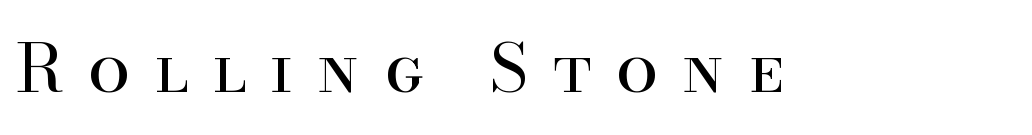
{"serif": "yes", "italic": "no", "bold": "no", "weight": "regular", "width": "normal", "stroke_contrast": "high", "x_height": "small", "monospaced": "no", "underline": "no", "letter_spacing": "wide", "letter_spacing_em": 0.36, "glyph_px": 67}
